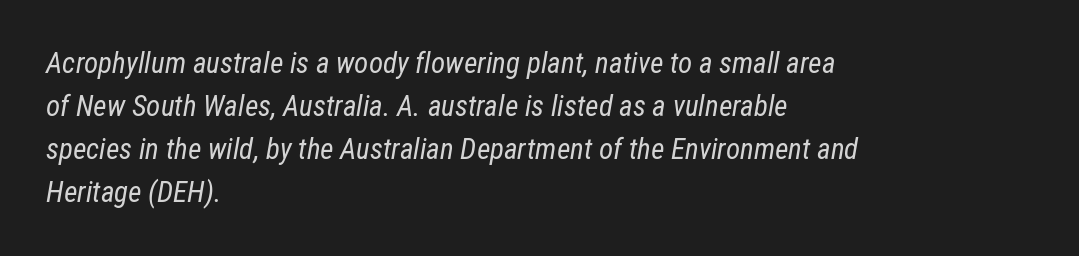
Q: Is the text bold? A: No.
Q: Is the text italic (slanted)? A: Yes, it leans right by about 12 degrees.
Q: Is the text underlined? A: No.
Q: How is the paragraph aligned? A: Left-aligned.
Q: Is the spacing between letters normal or unusually wide? A: Normal.
Q: Is the spacing between lines tight, normal or loose? A: Normal.
Q: Width (condensed, normal, or wide)? A: Condensed.
Q: Stroke contrast? A: Low.
Q: x-height? A: Medium.
Q: Monospaced? A: No.
